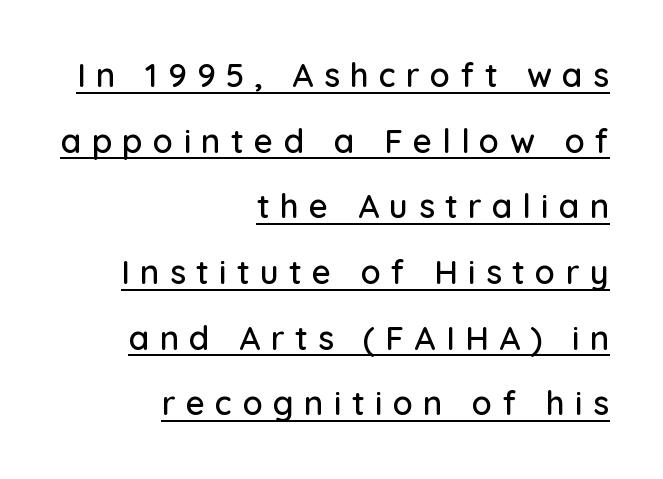
The image shows 33 px sans-serif type, upright; set right-aligned, loose line spacing (1.99x), unusually wide letter spacing (+0.31 em), underlined; low stroke contrast and a medium x-height.
